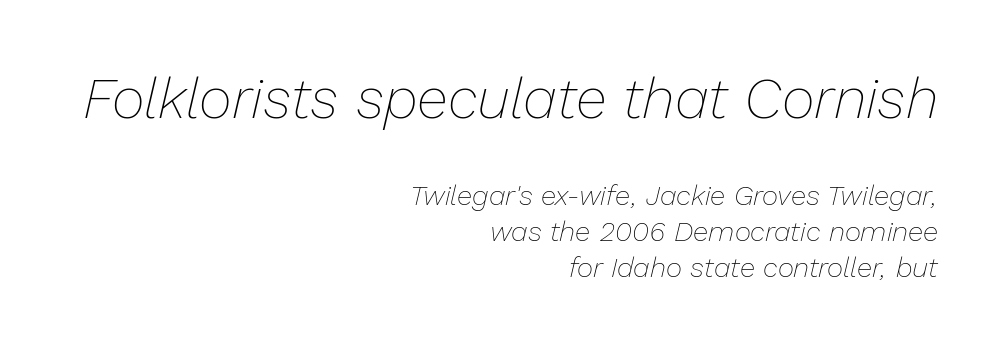
The image shows 57 px thin type, italic (leaning right); set right-aligned, normal line spacing (1.29x), normal letter spacing, not underlined; the first (top) block is 2.04x larger; low stroke contrast and a medium x-height.
